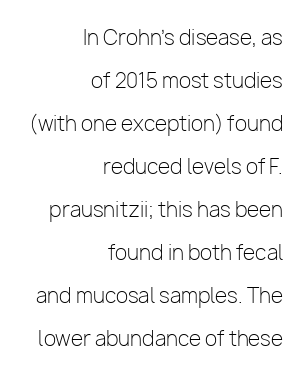
Ascenders rise straight up at ninety degrees. A typesetter would call this leading open, well beyond the default. Has an underline been added? It has not. Leftover space on each line is placed entirely before the opening word. The strokes are not fattened; the text isn't bold. There is no visible air inserted between adjacent glyphs.
